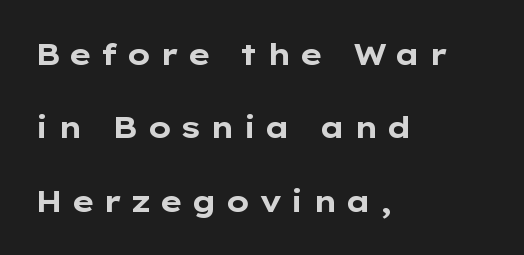
Q: Is the text bold? A: Yes.
Q: Is the text italic (slanted)? A: No, it is upright.
Q: Is the typeface a serif or a sans-serif typeface? A: Sans-serif.
Q: Is the text underlined? A: No.
Q: How is the paragraph aligned? A: Left-aligned.
Q: Is the spacing between letters normal or unusually wide? A: Unusually wide.
Q: Is the spacing between lines tight, normal or loose? A: Loose.
Q: Width (condensed, normal, or wide)? A: Wide.
Q: Stroke contrast? A: Low.
Q: x-height? A: Medium.
Q: Monospaced? A: No.
